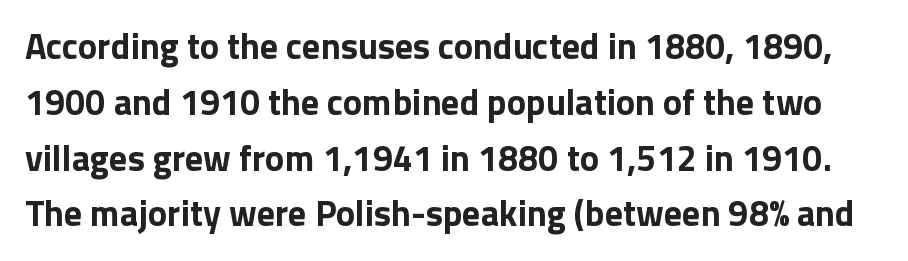
Q: Is the text bold? A: Yes.
Q: Is the text italic (slanted)? A: No, it is upright.
Q: Is the typeface a serif or a sans-serif typeface? A: Sans-serif.
Q: Is the text underlined? A: No.
Q: Is the spacing between letters normal or unusually wide? A: Normal.
Q: Is the spacing between lines tight, normal or loose? A: Normal.
Q: Width (condensed, normal, or wide)? A: Normal.
Q: Stroke contrast? A: Low.
Q: x-height? A: Medium.
Q: Monospaced? A: No.
